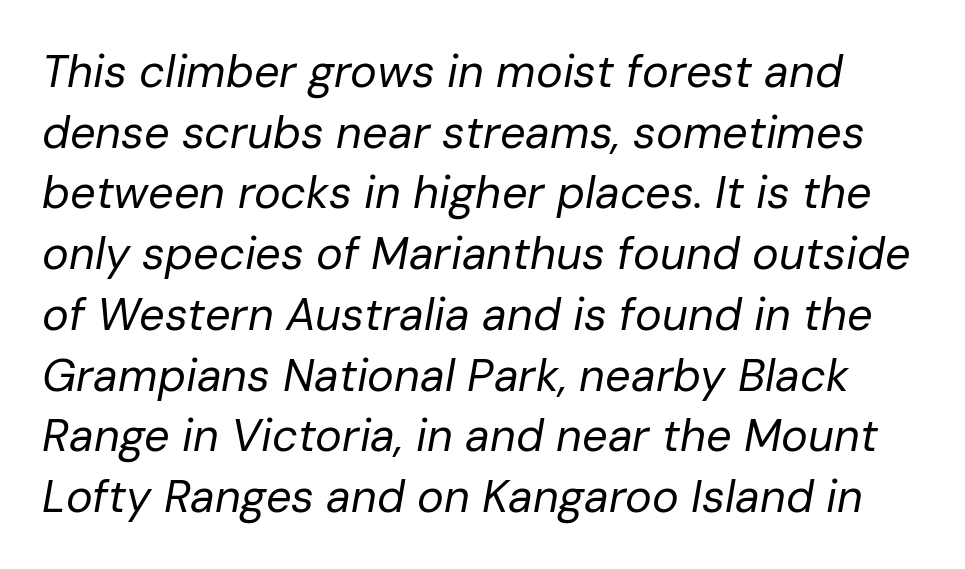
Leading: standard. Proportional: the letters do not fall into vertical columns. Stems here are at most as thick as an everyday book face. You could call the tracking neutral — neither tight nor loose. Descender tails drop into unmarked territory. The lettering tilts uniformly, giving the passage an italic look.
